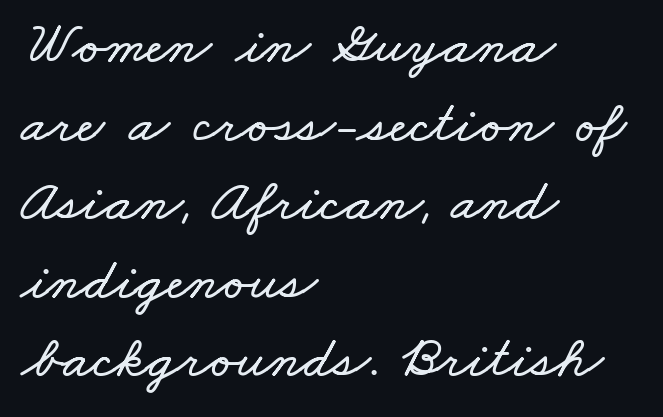
{"width": "wide", "stroke_contrast": "low", "x_height": "small", "monospaced": "no", "underline": "no", "align": "left", "line_spacing": "normal", "line_spacing_ratio": 1.31, "letter_spacing": "normal", "letter_spacing_em": 0.0, "glyph_px": 60}
